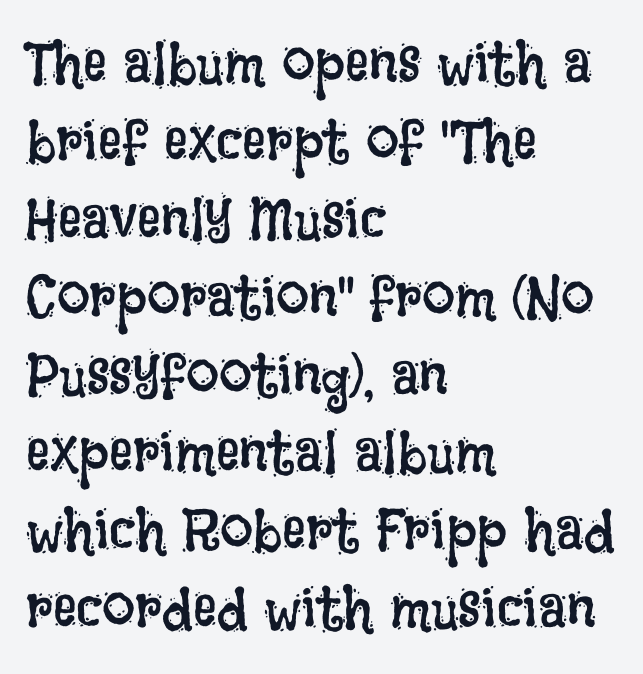
The image shows 59 px regular-weight, condensed type, upright; set left-aligned, normal line spacing (1.32x), normal letter spacing, not underlined; low stroke contrast and a large x-height.
